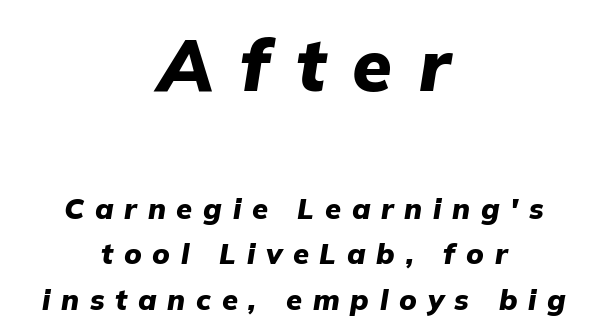
The more generous point size was reserved for the upper chunk. Reading down the block, each line starts at a different indent, mirrored at its end. The specimen omits any rule beneath the text block's lines. Each new line begins a customary step beneath the previous one. Character widths vary here, with narrow letters taking less room than wide ones.
